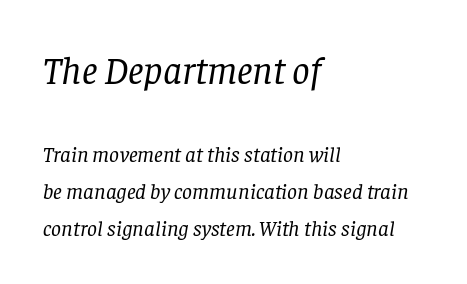
Q: Is the text bold? A: No.
Q: Is the text italic (slanted)? A: Yes, it leans right by about 8 degrees.
Q: Is the typeface a serif or a sans-serif typeface? A: Serif.
Q: Is the text underlined? A: No.
Q: How is the paragraph aligned? A: Left-aligned.
Q: Is the spacing between letters normal or unusually wide? A: Normal.
Q: Is the spacing between lines tight, normal or loose? A: Normal.
Q: Which block of text is set in a larger size, the first (top) or the second (bottom)? A: The first (top) one.
Q: Width (condensed, normal, or wide)? A: Normal.
Q: Stroke contrast? A: Low.
Q: x-height? A: Large.
Q: Monospaced? A: No.
